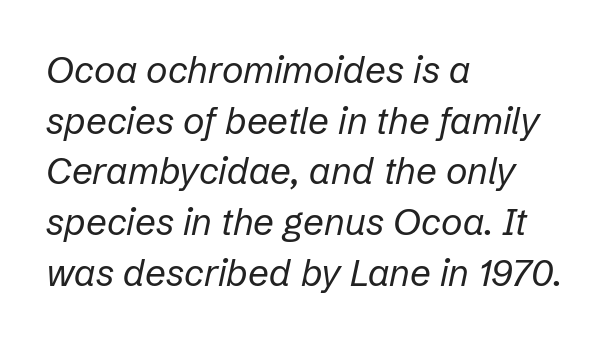
Q: Is the text bold? A: No.
Q: Is the text italic (slanted)? A: Yes, it leans right by about 12 degrees.
Q: Is the text underlined? A: No.
Q: How is the paragraph aligned? A: Left-aligned.
Q: Is the spacing between letters normal or unusually wide? A: Normal.
Q: Is the spacing between lines tight, normal or loose? A: Normal.
Q: Width (condensed, normal, or wide)? A: Normal.
Q: Stroke contrast? A: Low.
Q: x-height? A: Medium.
Q: Monospaced? A: No.
